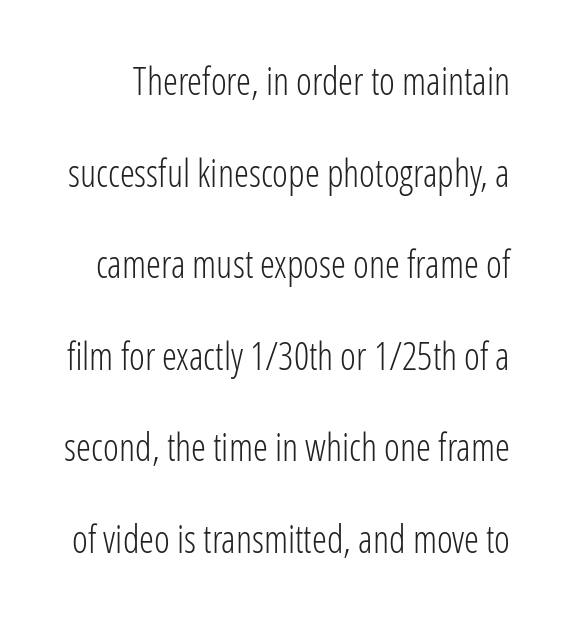
Q: Is the text bold? A: No.
Q: Is the text italic (slanted)? A: No, it is upright.
Q: Is the typeface a serif or a sans-serif typeface? A: Sans-serif.
Q: Is the text underlined? A: No.
Q: Is the spacing between letters normal or unusually wide? A: Normal.
Q: Is the spacing between lines tight, normal or loose? A: Loose.
Q: Width (condensed, normal, or wide)? A: Condensed.
Q: Stroke contrast? A: Low.
Q: x-height? A: Medium.
Q: Monospaced? A: No.
